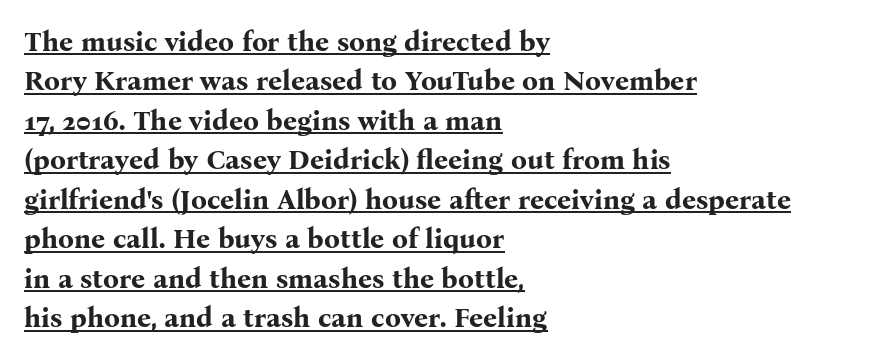
The image shows 28 px bold serif type, upright; set left-aligned, normal line spacing (1.41x), normal letter spacing, underlined; medium stroke contrast and a medium x-height.
